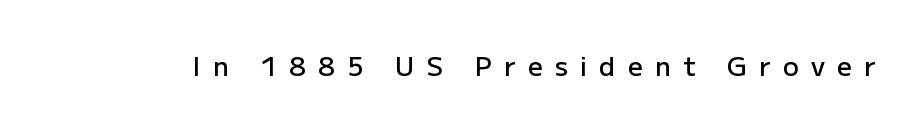
The tracking jumps out immediately: characters are airy and widely separated. Students, this is semibold: more ink than regular, less than bold. Style check: upright. The passage shown is not underscored anywhere.
